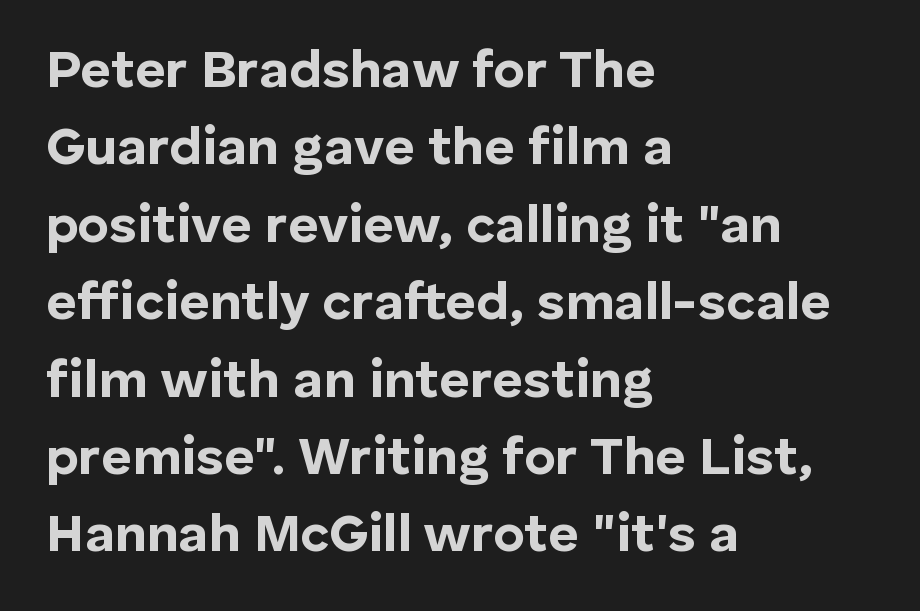
{"serif": "no", "italic": "no", "bold": "yes", "weight": "bold", "width": "normal", "stroke_contrast": "low", "x_height": "medium", "monospaced": "no", "underline": "no", "align": "left", "line_spacing": "normal", "line_spacing_ratio": 1.46, "letter_spacing": "normal", "letter_spacing_em": 0.0, "glyph_px": 53}
